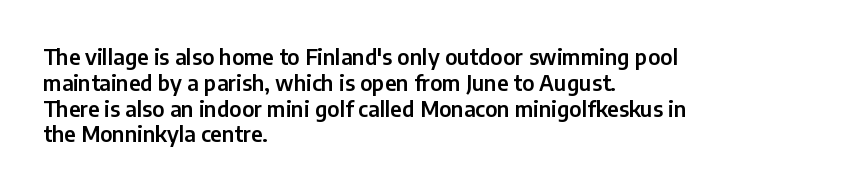
The image shows 21 px text type, upright; set left-aligned, line spacing 1.23x, normal letter spacing, not underlined.
